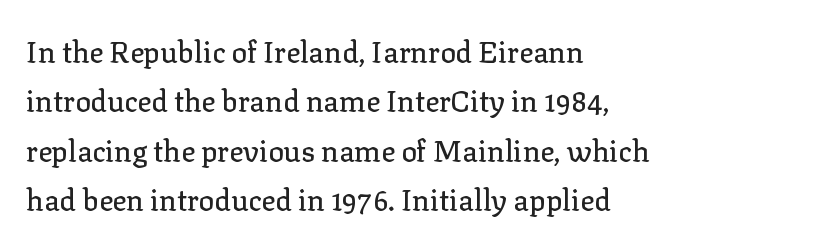
{"serif": "yes", "italic": "no", "width": "normal", "stroke_contrast": "low", "x_height": "medium", "monospaced": "no", "underline": "no", "align": "left", "line_spacing": "normal", "line_spacing_ratio": 1.7, "letter_spacing": "normal", "letter_spacing_em": 0.0, "glyph_px": 29}
